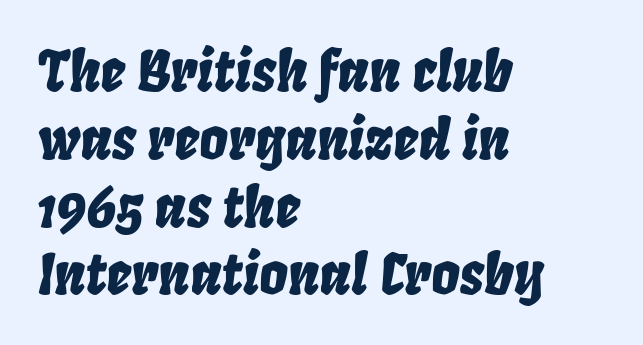
Q: Is the text italic (slanted)? A: Yes, it leans right by about 8 degrees.
Q: Is the text underlined? A: No.
Q: How is the paragraph aligned? A: Left-aligned.
Q: Is the spacing between letters normal or unusually wide? A: Normal.
Q: Width (condensed, normal, or wide)? A: Condensed.
Q: Stroke contrast? A: Low.
Q: x-height? A: Large.
Q: Monospaced? A: No.
